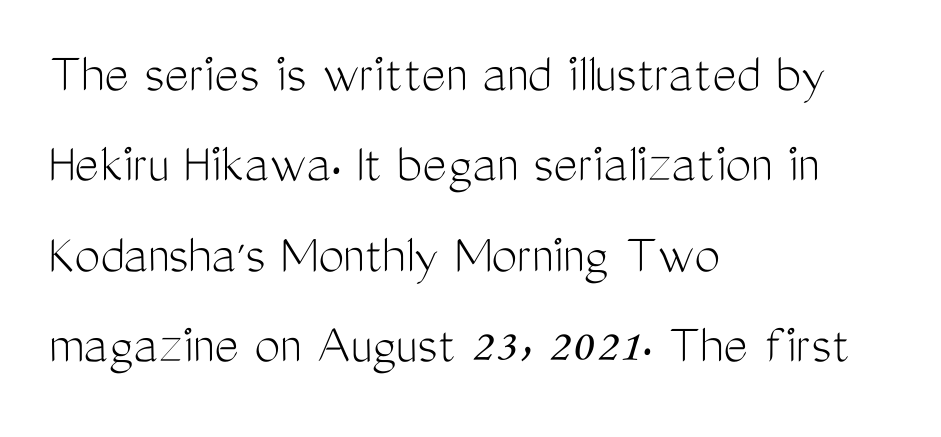
A sans-serif font was chosen for this passage. These lines are rendered in a variable-pitch font. What stands out about the letter spacing? Nothing — it is the standard amount. Nope, not italic — everything's standing straight. Horizontal alignment here is leftward, the default for most running prose.
